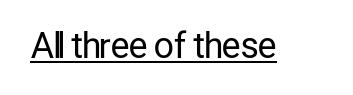
{"serif": "no", "italic": "no", "bold": "no", "weight": "regular", "width": "condensed", "stroke_contrast": "low", "x_height": "medium", "monospaced": "no", "underline": "yes", "letter_spacing": "normal", "letter_spacing_em": 0.0, "glyph_px": 35}
